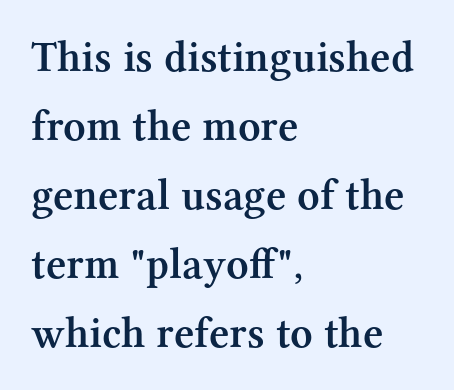
Where is the straight margin? On the left. Default kerning and tracking; the words read as compact shapes. The specimen reads as upright at a glance. The letters advance in unequal steps, a hallmark of proportional type.
